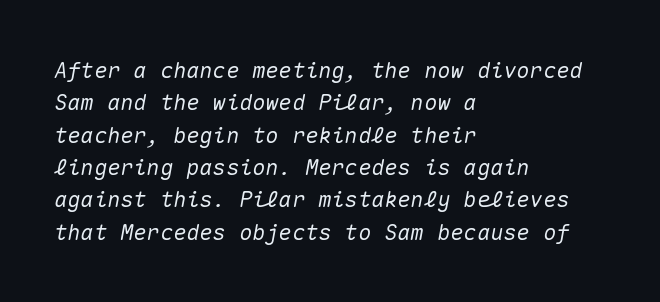
The image shows 22 px text type, italic (leaning right); set left-aligned, normal line spacing (1.47x), normal letter spacing, not underlined.
